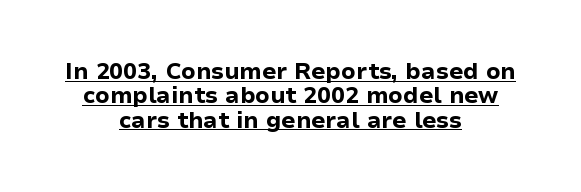
{"italic": "no", "bold": "yes", "underline": "yes", "align": "center", "line_spacing": "tight", "line_spacing_ratio": 1.06, "letter_spacing": "normal", "letter_spacing_em": 0.0, "glyph_px": 23}
